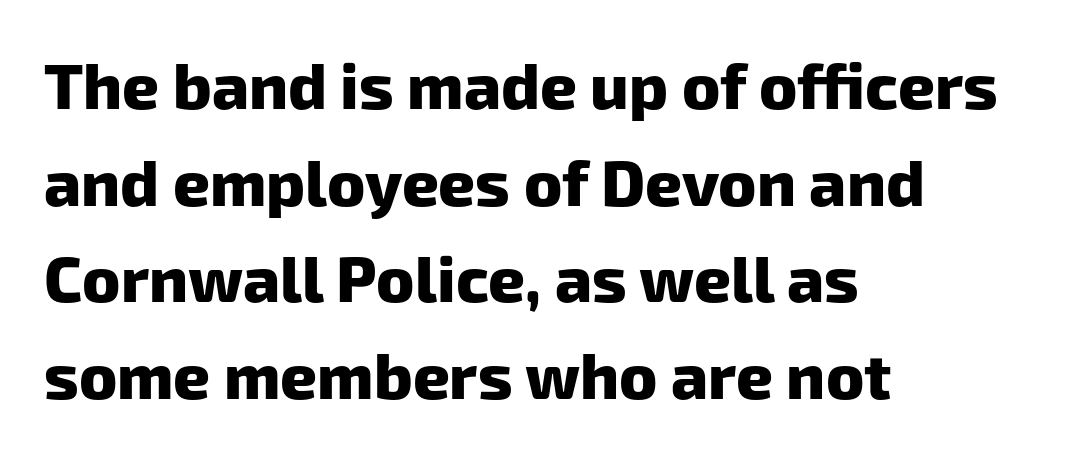
Q: Is the text bold? A: Yes.
Q: Is the typeface a serif or a sans-serif typeface? A: Sans-serif.
Q: Is the text underlined? A: No.
Q: How is the paragraph aligned? A: Left-aligned.
Q: Is the spacing between letters normal or unusually wide? A: Normal.
Q: Is the spacing between lines tight, normal or loose? A: Normal.
Q: Width (condensed, normal, or wide)? A: Normal.
Q: Stroke contrast? A: Low.
Q: x-height? A: Medium.
Q: Monospaced? A: No.
